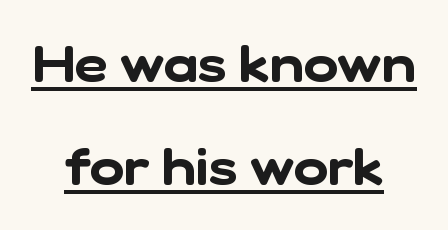
Q: Is the typeface a serif or a sans-serif typeface? A: Sans-serif.
Q: Is the text underlined? A: Yes.
Q: How is the paragraph aligned? A: Centered.
Q: Is the spacing between letters normal or unusually wide? A: Normal.
Q: Is the spacing between lines tight, normal or loose? A: Loose.
Q: Width (condensed, normal, or wide)? A: Normal.
Q: Stroke contrast? A: Low.
Q: x-height? A: Medium.
Q: Monospaced? A: No.
